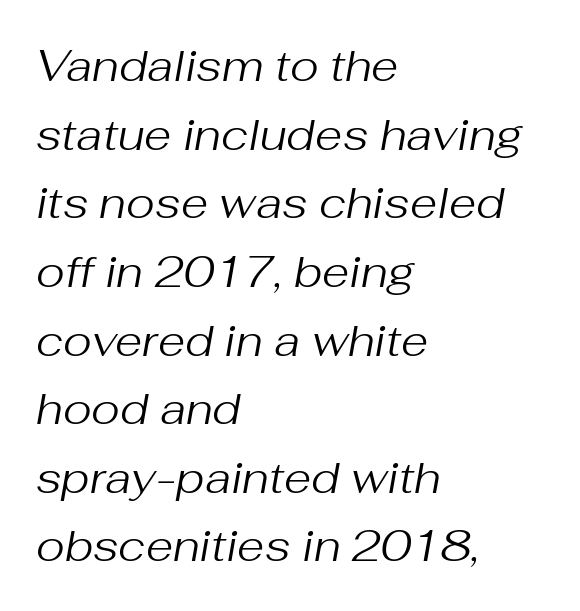
{"italic": "yes", "lean": "right", "slant_degrees": 10, "bold": "no", "weight": "regular", "width": "normal", "stroke_contrast": "medium", "x_height": "medium", "monospaced": "no", "underline": "no", "align": "left", "line_spacing": "normal", "line_spacing_ratio": 1.56, "letter_spacing": "normal", "letter_spacing_em": 0.0, "glyph_px": 44}
